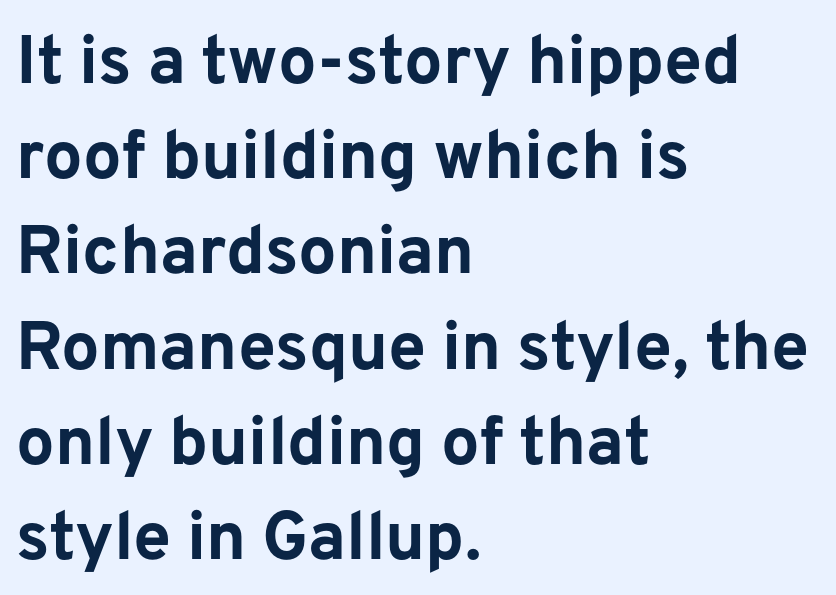
{"serif": "no", "italic": "no", "bold": "yes", "weight": "bold", "width": "normal", "stroke_contrast": "low", "x_height": "medium", "monospaced": "no", "underline": "no", "align": "left", "line_spacing": "normal", "line_spacing_ratio": 1.4, "letter_spacing": "normal", "letter_spacing_em": 0.0, "glyph_px": 68}
